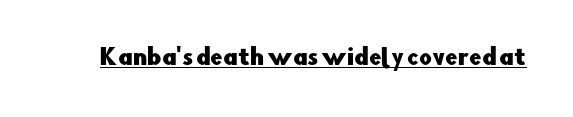
The image shows 22 px text type, upright; set normal letter spacing, underlined.
